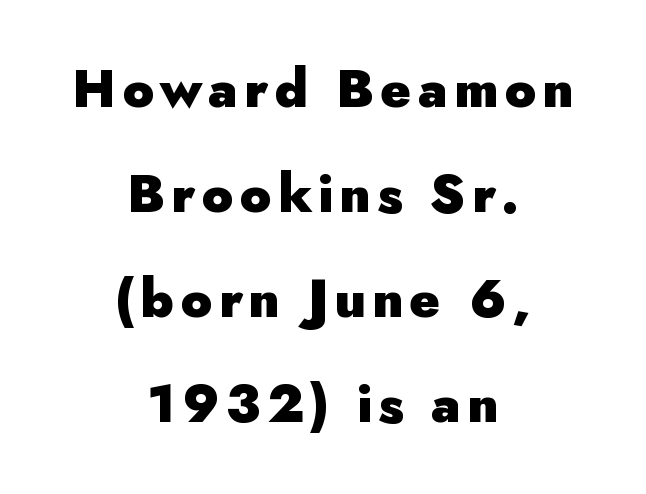
{"serif": "no", "italic": "no", "bold": "yes", "weight": "heavy", "width": "normal", "stroke_contrast": "low", "x_height": "small", "monospaced": "no", "underline": "no", "align": "center", "line_spacing": "loose", "line_spacing_ratio": 2.02, "glyph_px": 52}
